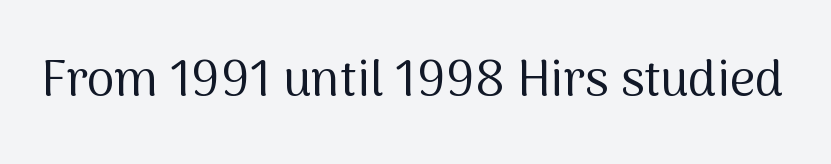
Spacing verdict: proportional, widths tailored to each character. No word sits above an underline. No extra ink here — the face is not bold. Glyph-to-glyph distance matches everyday printed text. When letters stand straight like this, we call the style roman or upright.
